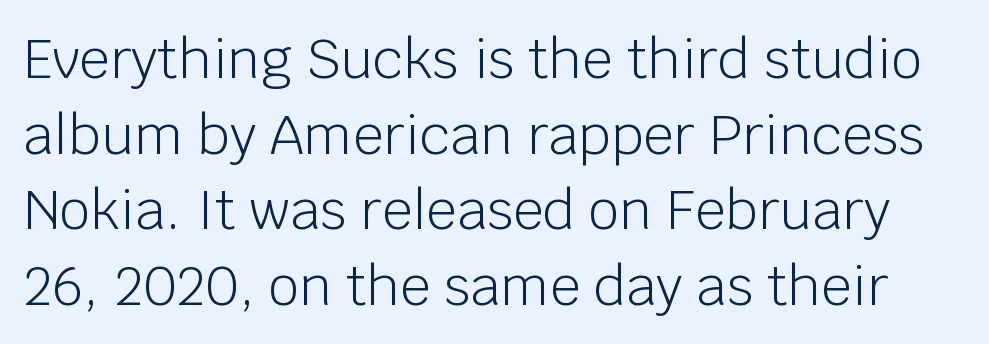
{"serif": "no", "italic": "no", "bold": "no", "weight": "light", "width": "normal", "stroke_contrast": "low", "x_height": "large", "monospaced": "no", "underline": "no", "line_spacing": "normal", "line_spacing_ratio": 1.4, "letter_spacing": "normal", "letter_spacing_em": 0.0, "glyph_px": 54}
